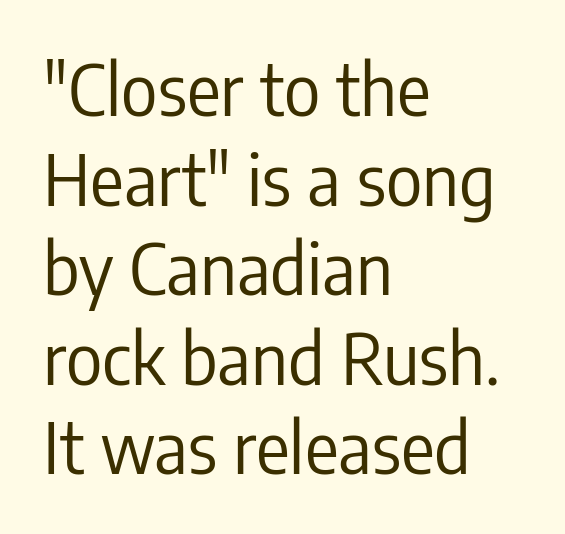
The image shows 70 px regular-weight, condensed sans-serif type, upright; set left-aligned, normal line spacing (1.28x), normal letter spacing, not underlined; low stroke contrast and a medium x-height.
